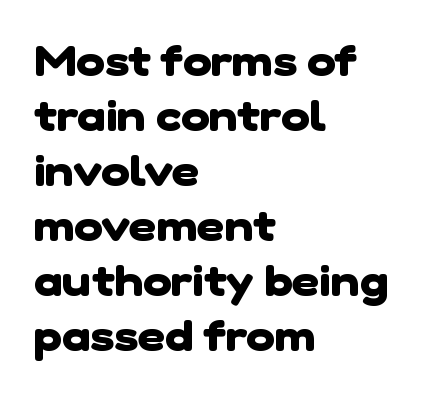
Line spacing here is normal. Letter spacing: default. The glyphs are unaccompanied by any horizontal stroke below them. To sum up the face: it is a sans, with no serifs. The text block is weighted toward the left margin, trailing off unevenly rightward. Is this a fixed-width face? No — the glyphs have proportional, varying widths.
